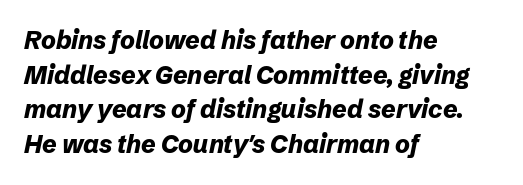
The image shows 25 px bold type, italic (leaning right); set left-aligned, normal line spacing (1.39x), normal letter spacing, not underlined.
